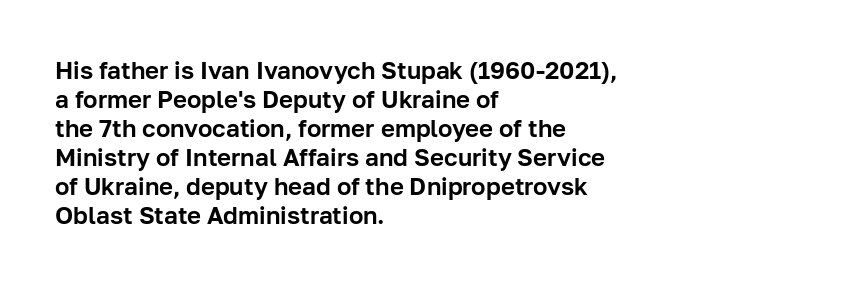
Q: Is the text italic (slanted)? A: No, it is upright.
Q: Is the text underlined? A: No.
Q: How is the paragraph aligned? A: Left-aligned.
Q: Is the spacing between letters normal or unusually wide? A: Normal.
